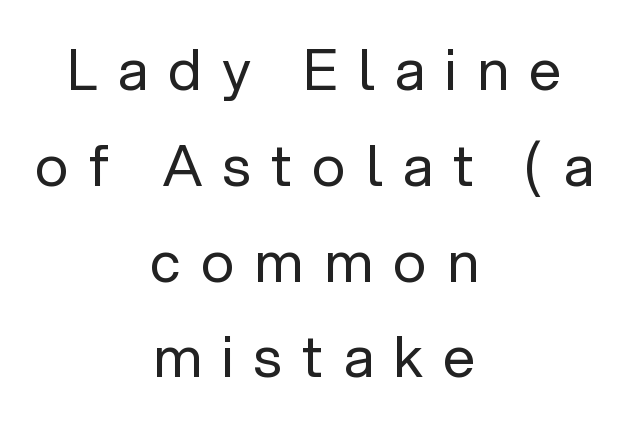
Decoration check: the copy has no underline. Does the leading feel generous? No, just average. The designer went with a sans here, leaving each stem footless. These lines stack symmetrically, like a column narrowing and widening about its center. Between one letter and the next there's a generous, obvious gap.
